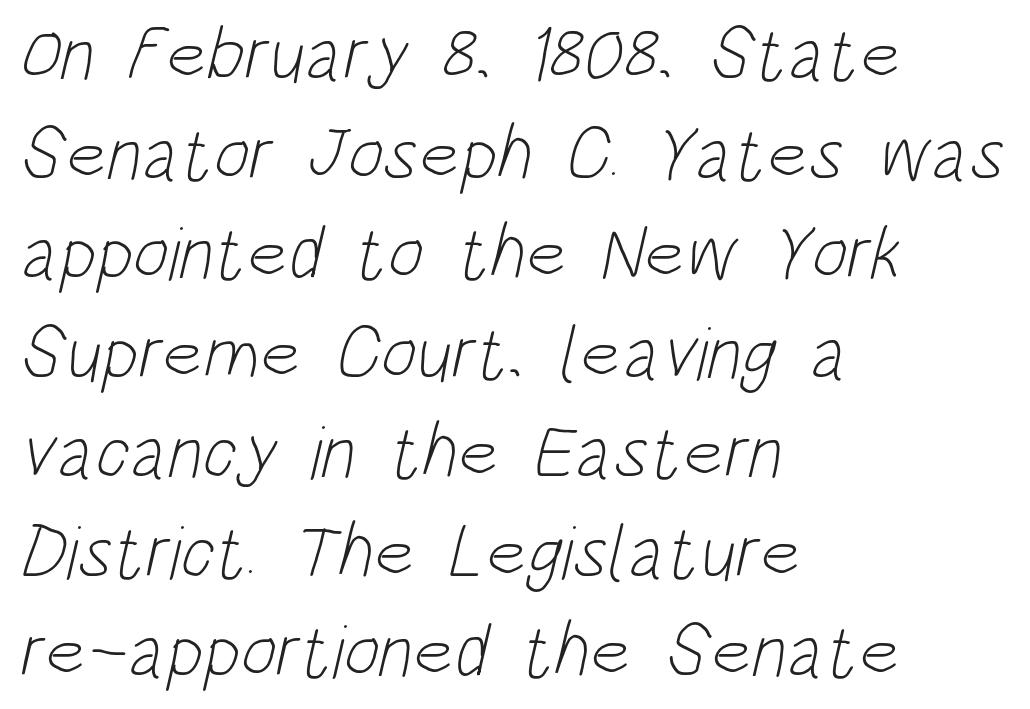
The image shows 76 px light, condensed sans-serif type; set left-aligned, normal line spacing (1.31x), normal letter spacing, not underlined; low stroke contrast and a large x-height.
